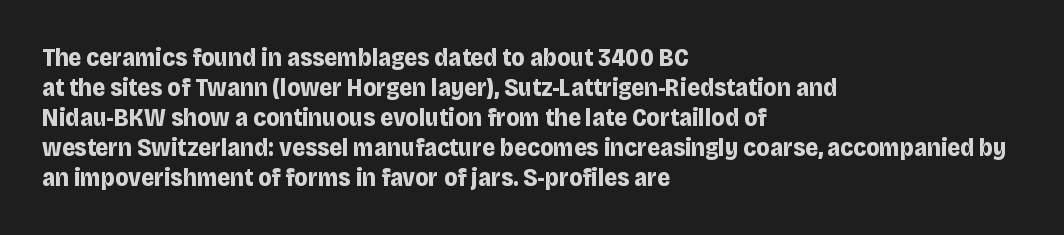
Default kerning and tracking; the words read as compact shapes. The letters stand upright; this is a roman face. Pretty heavy lettering here — definitely bold. The words here are not underlined.
